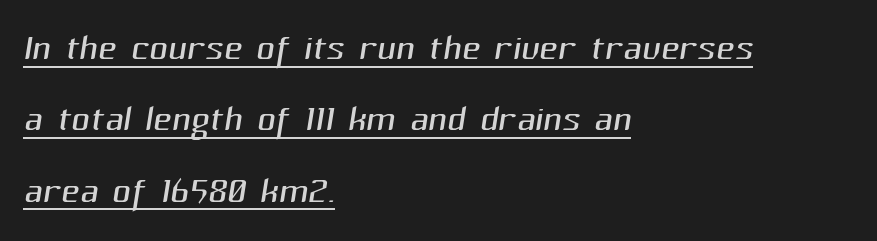
{"serif": "no", "bold": "no", "weight": "light", "width": "normal", "stroke_contrast": "medium", "x_height": "medium", "monospaced": "no", "underline": "yes", "align": "left", "line_spacing": "normal", "line_spacing_ratio": 1.4, "letter_spacing": "normal", "letter_spacing_em": 0.0, "glyph_px": 51}
